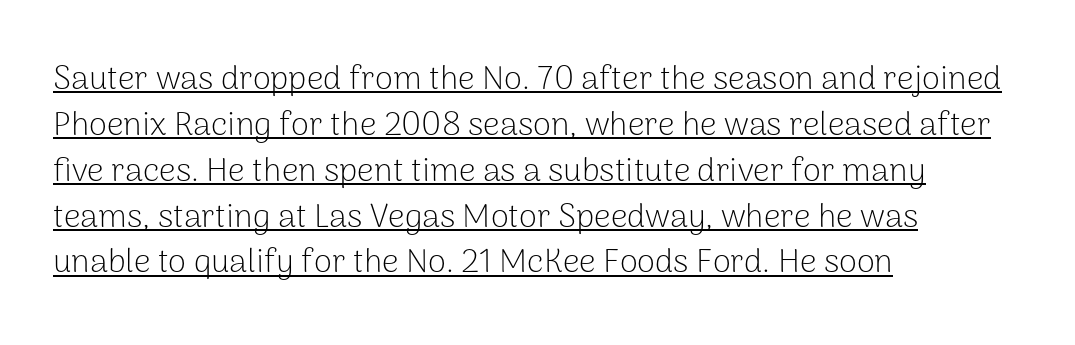
The letters stand upright; this is a roman face. Students, observe: this is what conventionally led text looks like. Think of a printed novel: that variable character pitch is what you see here. The strokes are not fattened; the text isn't bold. Type style note: lacks serifs.
